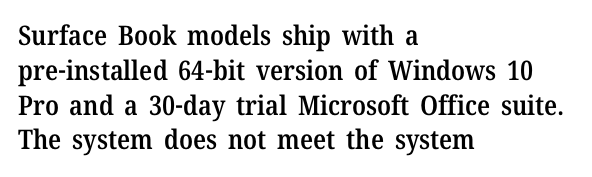
{"italic": "no", "bold": "semi", "underline": "no", "align": "left", "line_spacing": "normal", "line_spacing_ratio": 1.29, "letter_spacing": "normal", "letter_spacing_em": 0.0, "glyph_px": 27}
